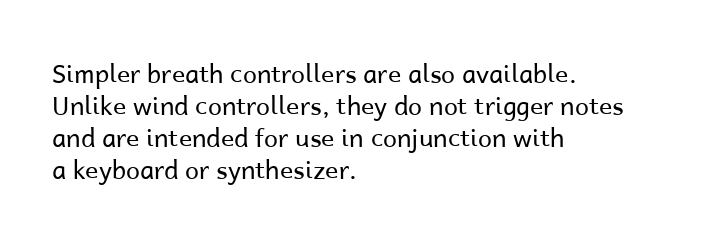
Glance below the letters and you will spot only blank space. The weight tops out at a normal text grade. Teacher's note: observe the even left margin — that is flush-left alignment. Interline gaps are of average width in this sample. In terms of posture, this sample is upright.
